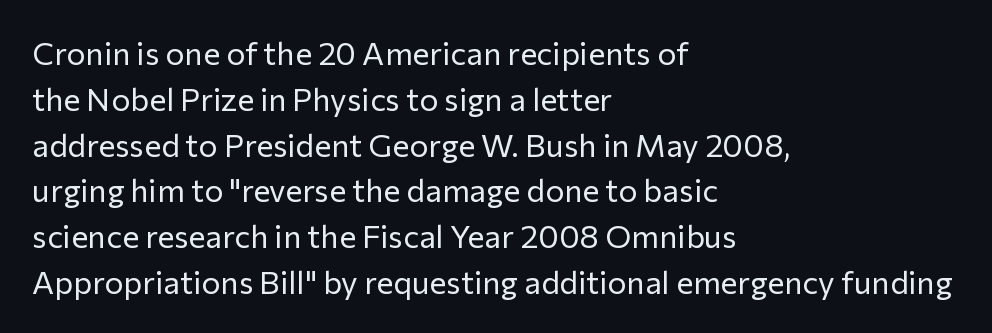
Q: Is the text bold? A: No.
Q: Is the text italic (slanted)? A: No, it is upright.
Q: Is the typeface a serif or a sans-serif typeface? A: Sans-serif.
Q: Is the text underlined? A: No.
Q: How is the paragraph aligned? A: Left-aligned.
Q: Is the spacing between letters normal or unusually wide? A: Normal.
Q: Is the spacing between lines tight, normal or loose? A: Normal.
Q: Width (condensed, normal, or wide)? A: Normal.
Q: Stroke contrast? A: Low.
Q: x-height? A: Medium.
Q: Monospaced? A: No.
